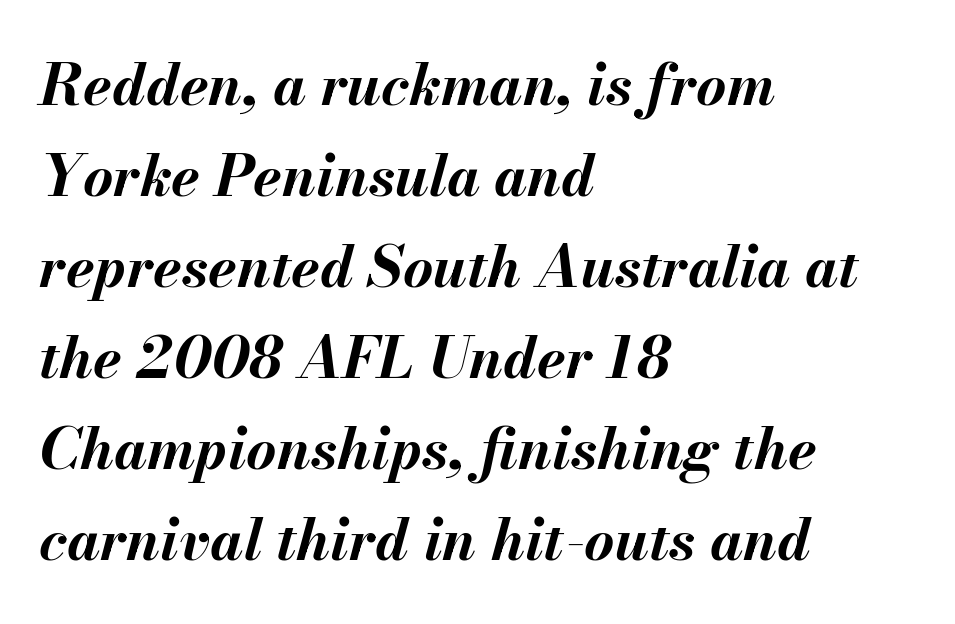
{"italic": "yes", "lean": "right", "slant_degrees": 13, "bold": "yes", "weight": "bold", "width": "normal", "stroke_contrast": "medium", "x_height": "small", "monospaced": "no", "underline": "no", "align": "left", "line_spacing": "normal", "line_spacing_ratio": 1.57, "letter_spacing": "normal", "letter_spacing_em": 0.0, "glyph_px": 58}
